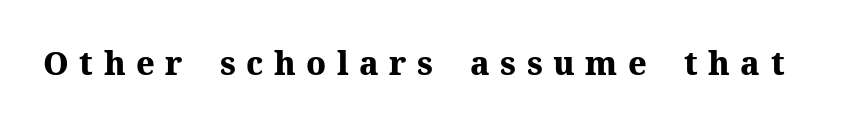
Q: Is the text bold? A: Yes.
Q: Is the text italic (slanted)? A: No, it is upright.
Q: Is the typeface a serif or a sans-serif typeface? A: Serif.
Q: Is the text underlined? A: No.
Q: Is the spacing between letters normal or unusually wide? A: Unusually wide.
Q: Width (condensed, normal, or wide)? A: Normal.
Q: Stroke contrast? A: Medium.
Q: x-height? A: Medium.
Q: Monospaced? A: No.
